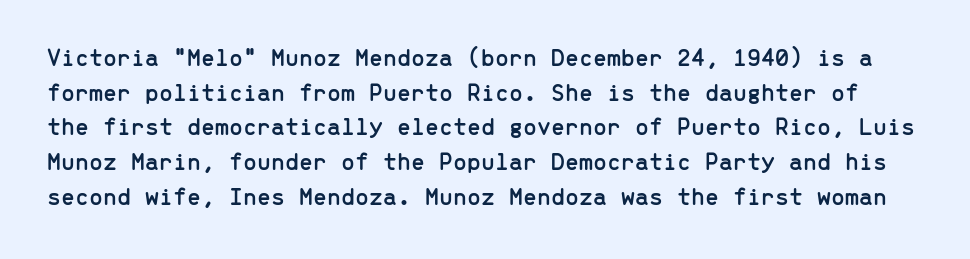
{"italic": "no", "underline": "no", "line_spacing": "normal", "line_spacing_ratio": 1.39, "letter_spacing": "normal", "letter_spacing_em": 0.0, "glyph_px": 25}
